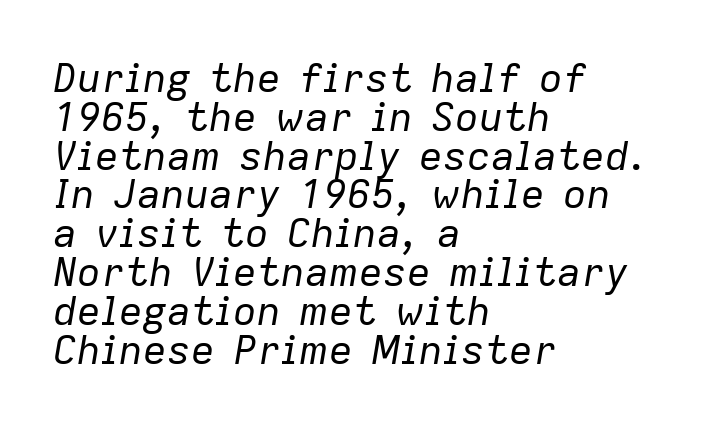
The image shows 40 px regular-weight type, italic (leaning right); set left-aligned, tight line spacing (0.97x), normal letter spacing, not underlined; low stroke contrast and a medium x-height.
